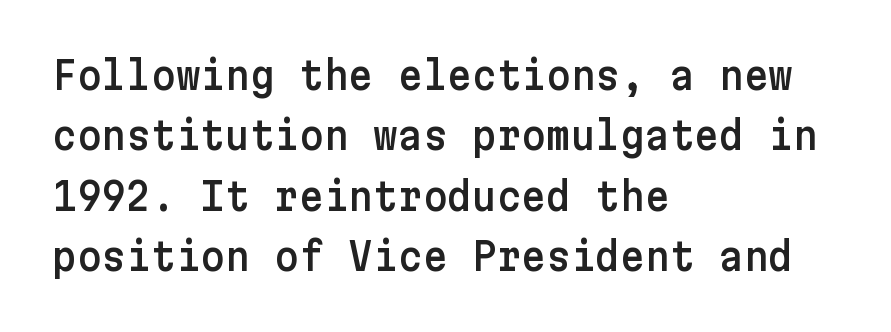
{"serif": "no", "italic": "no", "width": "normal", "stroke_contrast": "low", "x_height": "medium", "underline": "no", "align": "left", "line_spacing": "normal", "line_spacing_ratio": 1.59, "letter_spacing": "normal", "letter_spacing_em": 0.0, "glyph_px": 38}
